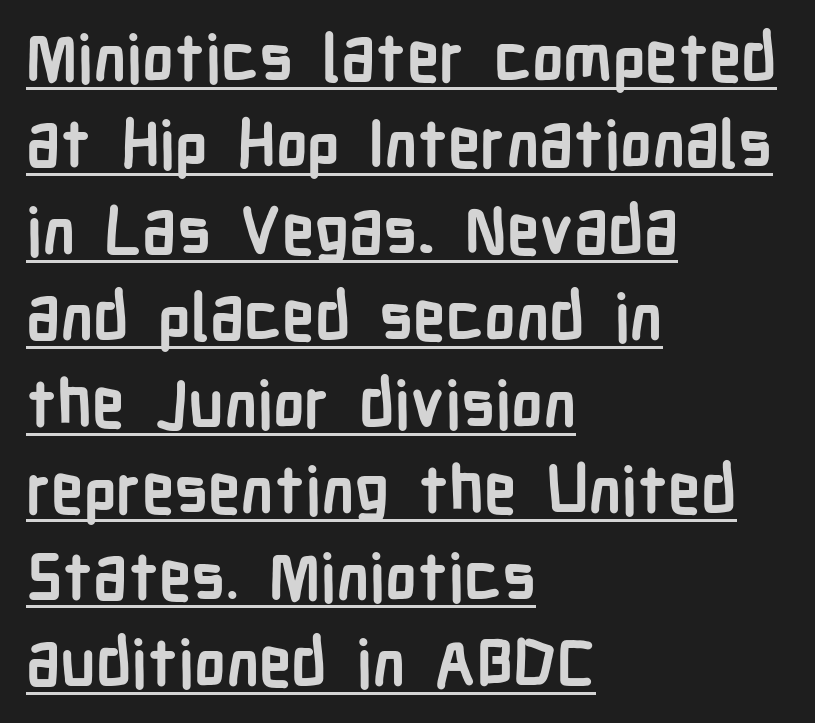
The image shows 65 px semibold, condensed sans-serif type, upright; set left-aligned, normal line spacing (1.33x), normal letter spacing, underlined; low stroke contrast and a medium x-height.
